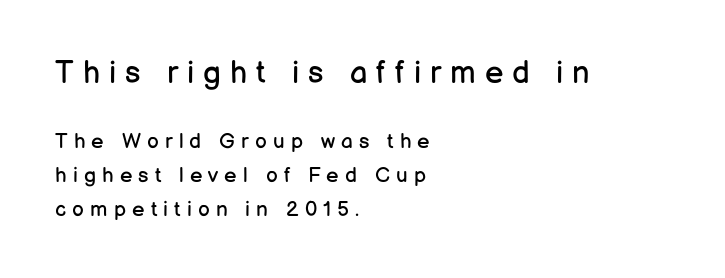
{"serif": "no", "italic": "no", "bold": "no", "weight": "regular", "width": "normal", "stroke_contrast": "low", "x_height": "medium", "monospaced": "no", "underline": "no", "align": "left", "line_spacing": "normal", "line_spacing_ratio": 1.6, "letter_spacing": "wide", "letter_spacing_em": 0.29, "larger_block": "first", "size_ratio": 1.48, "glyph_px": 31}
